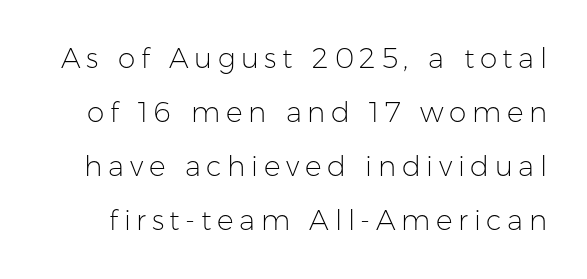
The image shows 28 px light sans-serif type, upright; set loose line spacing (1.93x), unusually wide letter spacing (+0.2 em), not underlined; low stroke contrast and a medium x-height.
